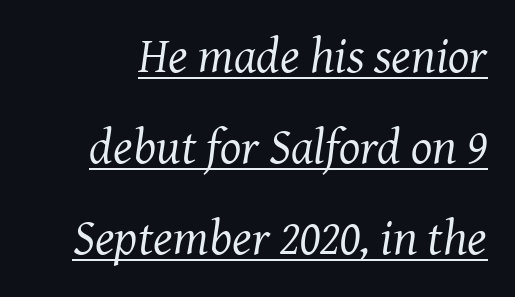
{"serif": "yes", "italic": "yes", "lean": "right", "slant_degrees": 8, "bold": "no", "weight": "regular", "width": "normal", "stroke_contrast": "medium", "x_height": "medium", "monospaced": "no", "underline": "yes", "line_spacing_ratio": 1.82, "letter_spacing": "normal", "letter_spacing_em": 0.0, "glyph_px": 50}
